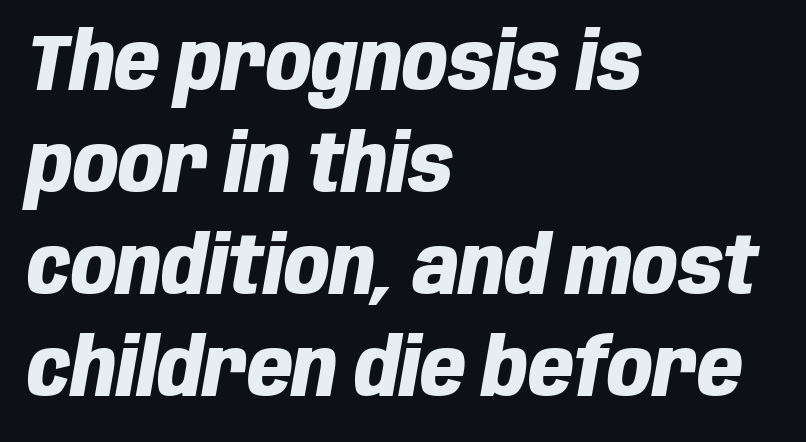
Note the varied advance widths — an 'i' is clearly narrower than an 'm'. Line starts are locked; line ends wander. Descender tails drop into unmarked territory. Students, note that the glyphs here touch the page at normal intervals.
